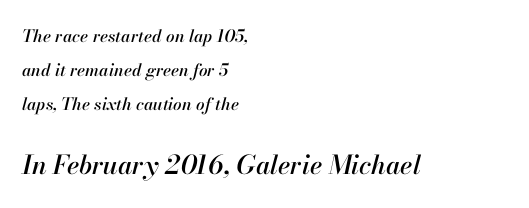
Q: Is the text italic (slanted)? A: Yes, it leans right by about 13 degrees.
Q: Is the text underlined? A: No.
Q: How is the paragraph aligned? A: Left-aligned.
Q: Is the spacing between letters normal or unusually wide? A: Normal.
Q: Is the spacing between lines tight, normal or loose? A: Loose.
Q: Which block of text is set in a larger size, the first (top) or the second (bottom)? A: The second (bottom) one.
